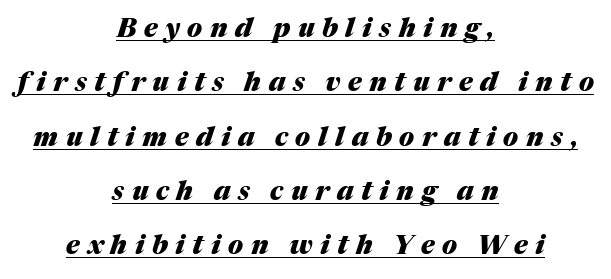
Underline: present. Students, note that the glyphs here are deliberately spaced far apart. What's the leading like? Stretched, with rows far apart. Every character sits at an angle, as italics do. The rendering uses a bold face; every stroke is thick and dark. Centered paragraph, ragged on both sides.
